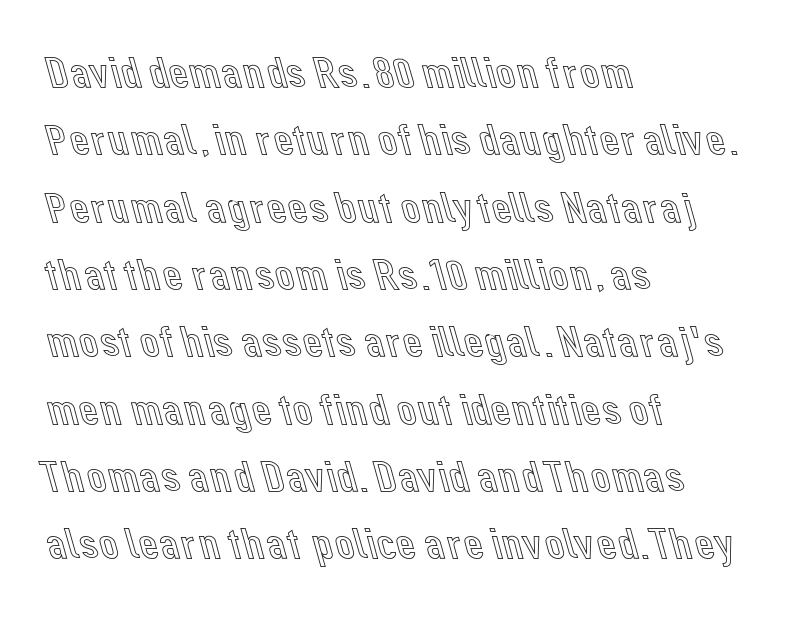
{"width": "normal", "x_height": "medium", "monospaced": "no", "underline": "no", "align": "left", "line_spacing": "normal", "line_spacing_ratio": 1.53, "letter_spacing": "normal", "letter_spacing_em": 0.0, "glyph_px": 44}
